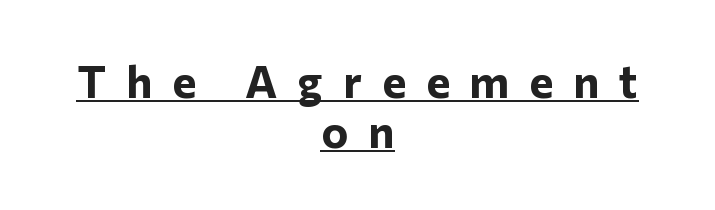
Q: Is the text bold? A: Yes.
Q: Is the text italic (slanted)? A: No, it is upright.
Q: Is the typeface a serif or a sans-serif typeface? A: Sans-serif.
Q: Is the text underlined? A: Yes.
Q: How is the paragraph aligned? A: Centered.
Q: Is the spacing between letters normal or unusually wide? A: Unusually wide.
Q: Is the spacing between lines tight, normal or loose? A: Tight.
Q: Width (condensed, normal, or wide)? A: Normal.
Q: Stroke contrast? A: Low.
Q: x-height? A: Medium.
Q: Monospaced? A: No.
